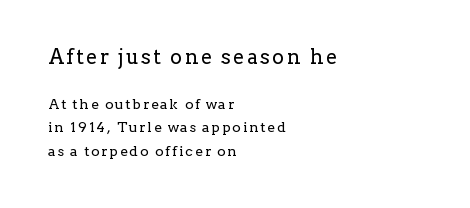
Q: Is the text bold? A: No.
Q: Is the text italic (slanted)? A: No, it is upright.
Q: Is the text underlined? A: No.
Q: How is the paragraph aligned? A: Left-aligned.
Q: Is the spacing between lines tight, normal or loose? A: Normal.
Q: Which block of text is set in a larger size, the first (top) or the second (bottom)? A: The first (top) one.
